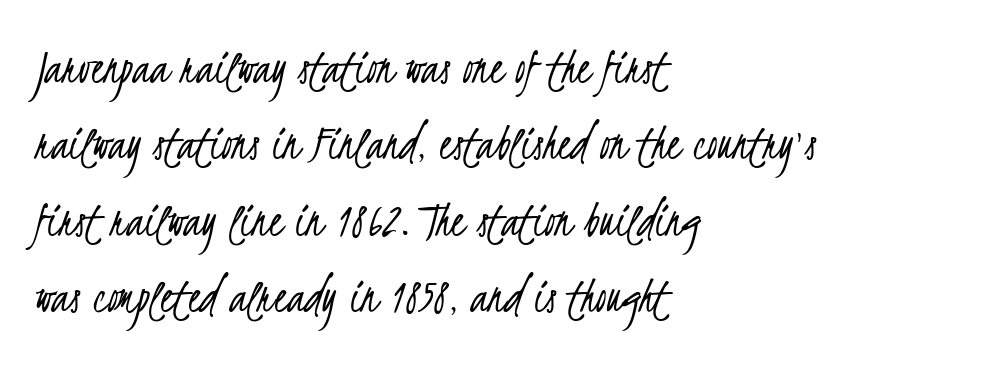
The image shows 52 px light, condensed sans-serif type; set left-aligned, normal line spacing (1.47x), normal letter spacing, not underlined; low stroke contrast and a small x-height.
